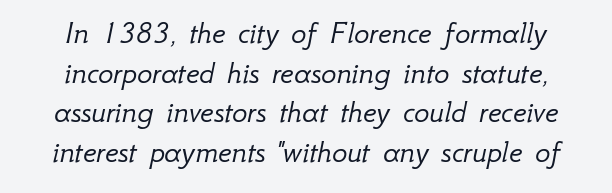
It's the slanting kind of type. Think of a printed novel: that variable character pitch is what you see here. Compared with typical body copy, the letter spacing here is the same. Descender tails drop into unmarked territory.
